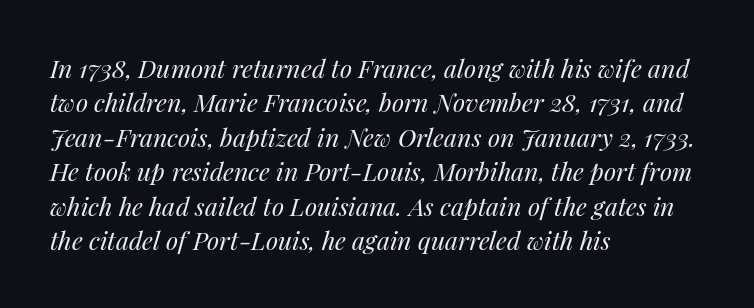
The image shows 25 px text type, italic (leaning right); set left-aligned, normal line spacing (1.38x), normal letter spacing, not underlined.
